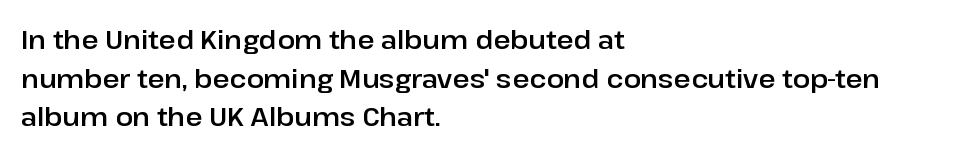
If you measured baseline to baseline, you'd find a middling distance. The line texture is even and compact thanks to regular tracking. Descender tails drop into unmarked territory. Posture: upright roman. Horizontally, the lines are justified to the leading edge only.
